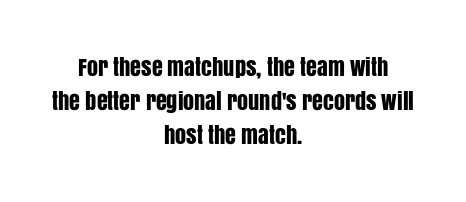
The image shows 22 px text type, upright; set centered, normal line spacing (1.54x), normal letter spacing, not underlined.
